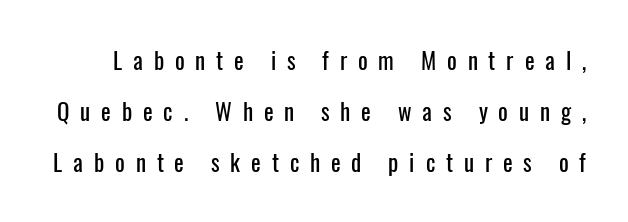
Q: Is the text italic (slanted)? A: No, it is upright.
Q: Is the text underlined? A: No.
Q: Is the spacing between letters normal or unusually wide? A: Unusually wide.
Q: Is the spacing between lines tight, normal or loose? A: Loose.
